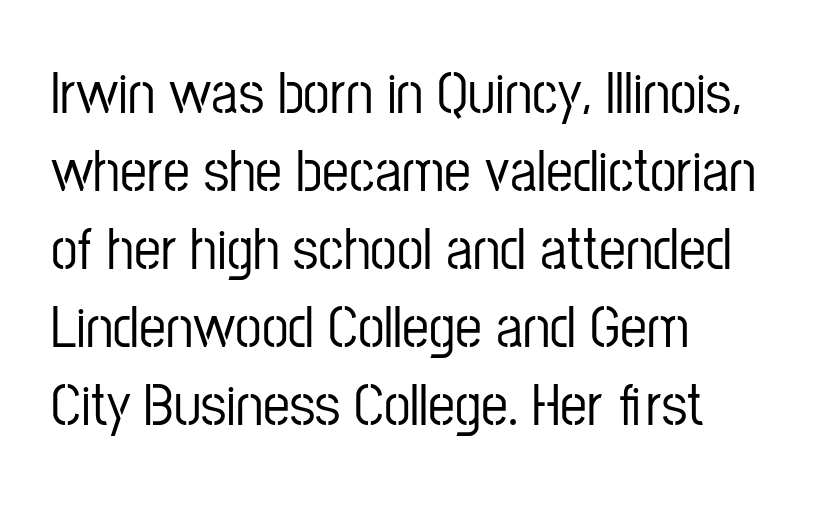
Q: Is the text italic (slanted)? A: No, it is upright.
Q: Is the typeface a serif or a sans-serif typeface? A: Sans-serif.
Q: Is the text underlined? A: No.
Q: How is the paragraph aligned? A: Left-aligned.
Q: Is the spacing between letters normal or unusually wide? A: Normal.
Q: Is the spacing between lines tight, normal or loose? A: Normal.
Q: Width (condensed, normal, or wide)? A: Condensed.
Q: Stroke contrast? A: Low.
Q: x-height? A: Medium.
Q: Monospaced? A: No.
